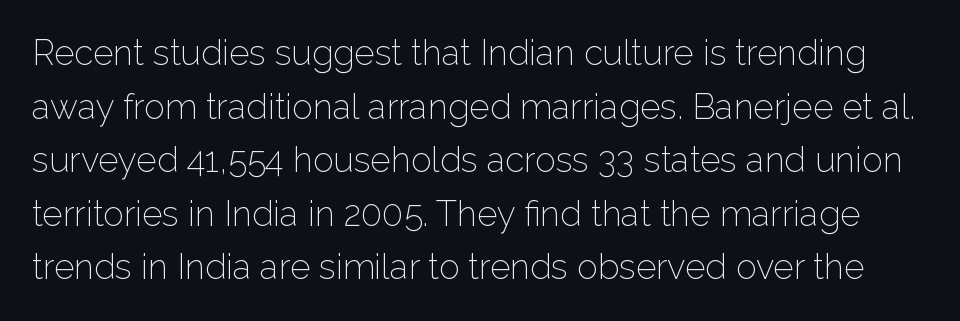
The image shows 35 px light sans-serif type, upright; set normal line spacing (1.53x), normal letter spacing, not underlined; low stroke contrast and a medium x-height.
